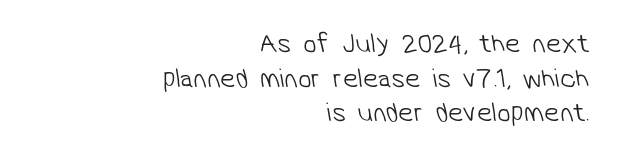
This block has exactly the height ordinary leading produces. The face used here is rendered with its standard letterfit. No letter is thick-stroked: the sample isn't bold. Clear beneath every line of the passage. Compared with a flush-left layout, this one pins lines to the opposite, right side.
